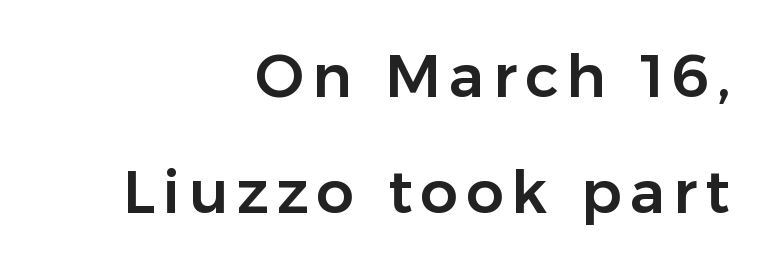
The image shows 60 px sans-serif type, upright; set right-aligned, loose line spacing (1.94x), not underlined; low stroke contrast and a medium x-height.
